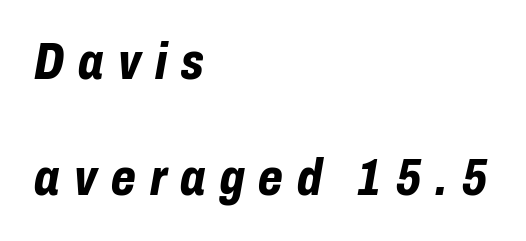
{"italic": "yes", "lean": "right", "slant_degrees": 10, "bold": "yes", "weight": "bold", "width": "condensed", "stroke_contrast": "low", "x_height": "medium", "monospaced": "no", "underline": "no", "align": "left", "line_spacing": "loose", "line_spacing_ratio": 2.28, "letter_spacing": "wide", "letter_spacing_em": 0.28, "glyph_px": 51}
